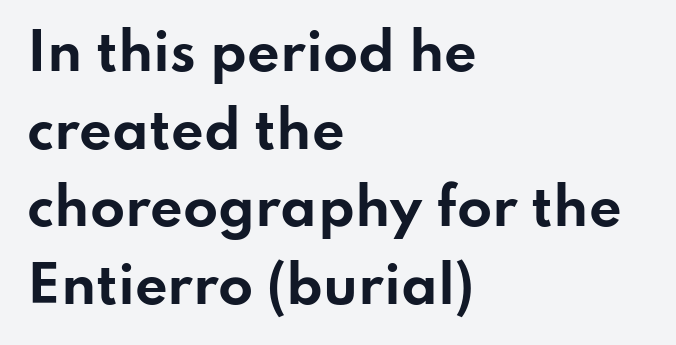
Q: Is the text bold? A: Yes.
Q: Is the text italic (slanted)? A: No, it is upright.
Q: Is the typeface a serif or a sans-serif typeface? A: Sans-serif.
Q: Is the text underlined? A: No.
Q: How is the paragraph aligned? A: Left-aligned.
Q: Is the spacing between letters normal or unusually wide? A: Normal.
Q: Is the spacing between lines tight, normal or loose? A: Normal.
Q: Width (condensed, normal, or wide)? A: Wide.
Q: Stroke contrast? A: Low.
Q: x-height? A: Small.
Q: Monospaced? A: No.
